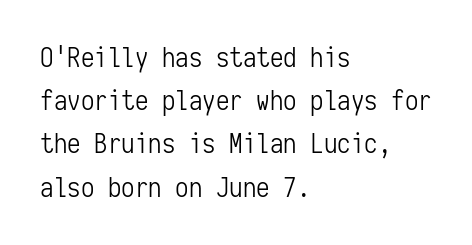
Q: Is the text bold? A: No.
Q: Is the text italic (slanted)? A: No, it is upright.
Q: Is the text underlined? A: No.
Q: How is the paragraph aligned? A: Left-aligned.
Q: Is the spacing between letters normal or unusually wide? A: Normal.
Q: Is the spacing between lines tight, normal or loose? A: Normal.
